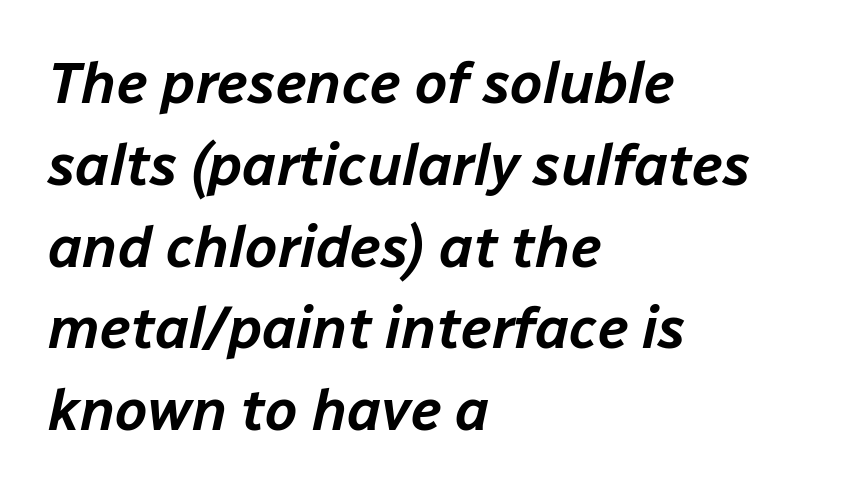
The image shows 58 px text type, italic (leaning right); set left-aligned, normal line spacing (1.41x), normal letter spacing, not underlined; low stroke contrast and a medium x-height.
